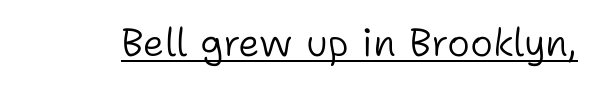
{"serif": "no", "italic": "no", "bold": "no", "weight": "light", "width": "normal", "stroke_contrast": "low", "x_height": "medium", "monospaced": "no", "underline": "yes", "letter_spacing": "normal", "letter_spacing_em": 0.0, "glyph_px": 39}
